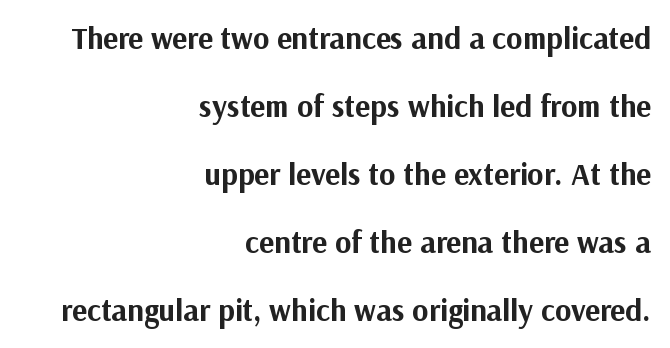
Q: Is the text bold? A: Yes.
Q: Is the text italic (slanted)? A: No, it is upright.
Q: Is the typeface a serif or a sans-serif typeface? A: Sans-serif.
Q: Is the text underlined? A: No.
Q: How is the paragraph aligned? A: Right-aligned.
Q: Is the spacing between letters normal or unusually wide? A: Normal.
Q: Is the spacing between lines tight, normal or loose? A: Loose.
Q: Width (condensed, normal, or wide)? A: Normal.
Q: Stroke contrast? A: Medium.
Q: x-height? A: Medium.
Q: Monospaced? A: No.
